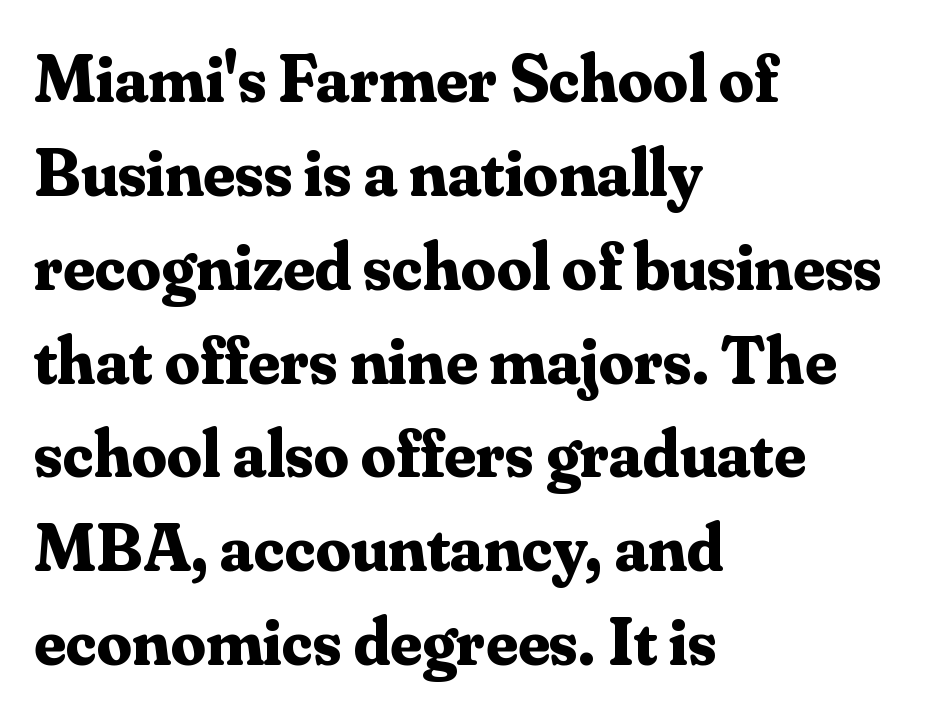
{"serif": "yes", "italic": "no", "bold": "yes", "weight": "bold", "width": "normal", "stroke_contrast": "medium", "x_height": "small", "monospaced": "no", "underline": "no", "align": "left", "line_spacing": "normal", "line_spacing_ratio": 1.36, "letter_spacing": "normal", "letter_spacing_em": 0.0, "glyph_px": 69}
